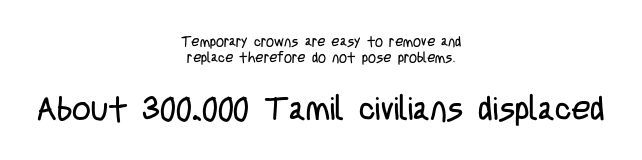
The image shows 33 px regular-weight, condensed sans-serif type, upright; set centered, tight line spacing (1.12x), normal letter spacing, not underlined; the second (bottom) block is 2.36x larger; low stroke contrast and a large x-height.
